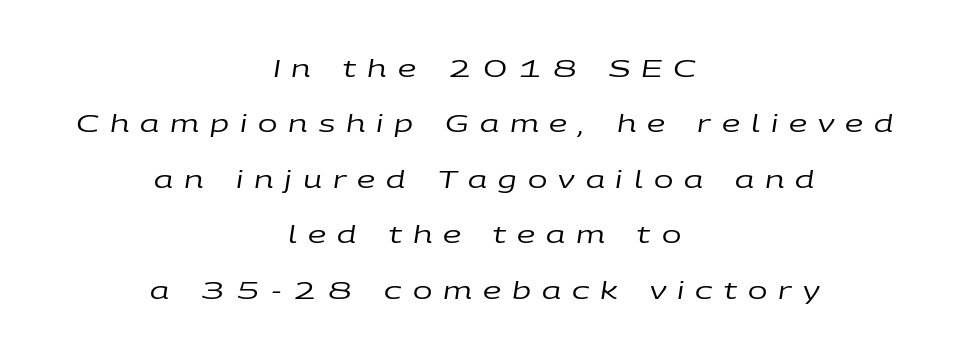
Reading down the block, each line starts at a different indent, mirrored at its end. Decoration check: the copy has no underline. Heaviness? Minimal to ordinary, like unemphasized prose. The whole block is typeset with a tilt.
